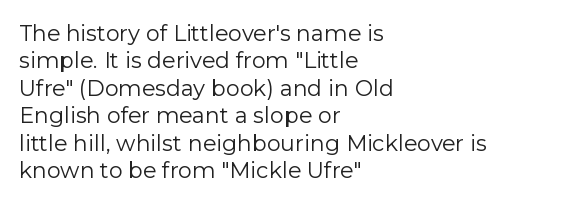
The image shows 22 px text type, upright; set left-aligned, normal line spacing (1.25x), normal letter spacing, not underlined.
